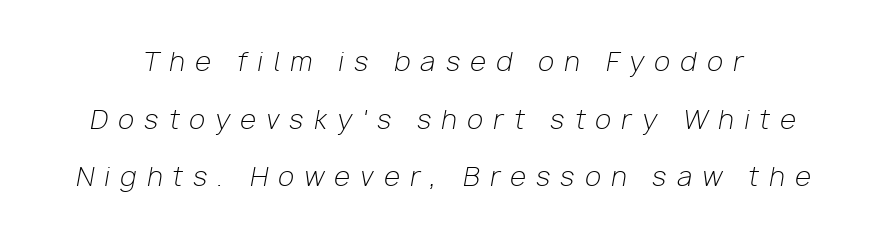
The image shows 26 px text type, italic (leaning right); set loose line spacing (2.22x), unusually wide letter spacing (+0.4 em), not underlined.
